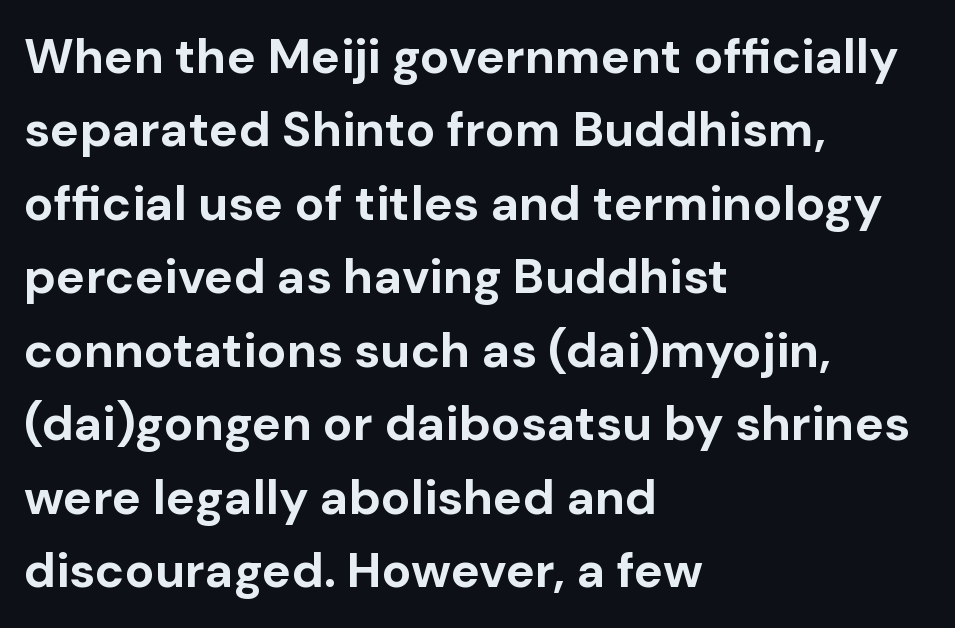
Q: Is the text bold? A: Yes.
Q: Is the text italic (slanted)? A: No, it is upright.
Q: Is the typeface a serif or a sans-serif typeface? A: Sans-serif.
Q: Is the text underlined? A: No.
Q: How is the paragraph aligned? A: Left-aligned.
Q: Is the spacing between letters normal or unusually wide? A: Normal.
Q: Is the spacing between lines tight, normal or loose? A: Normal.
Q: Width (condensed, normal, or wide)? A: Normal.
Q: Stroke contrast? A: Low.
Q: x-height? A: Medium.
Q: Monospaced? A: No.
